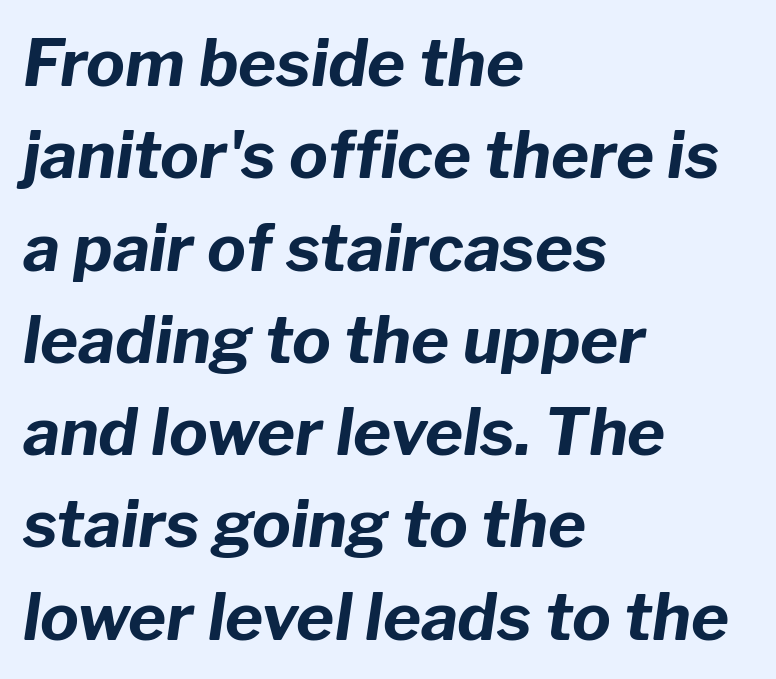
The image shows 65 px bold type, italic (leaning right); set left-aligned, normal line spacing (1.42x), normal letter spacing, not underlined; low stroke contrast and a medium x-height.
